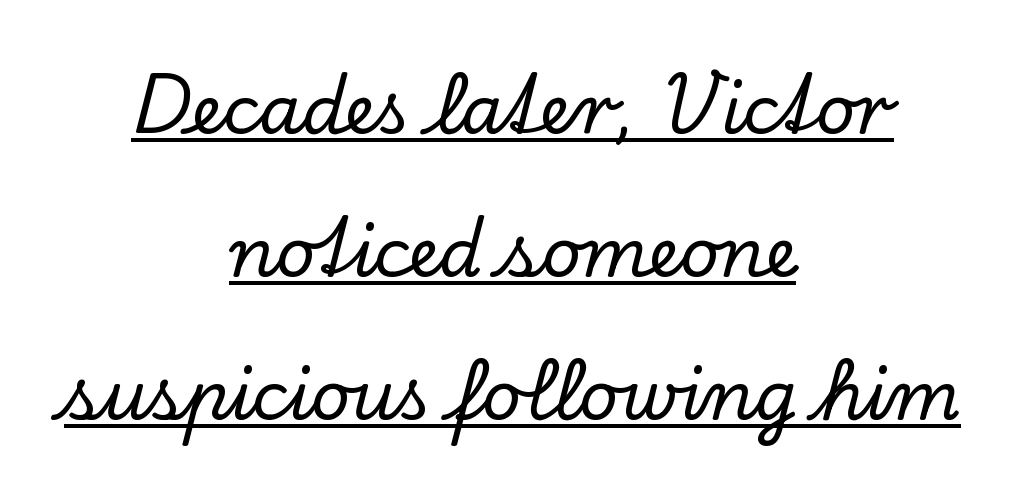
Q: Is the text italic (slanted)? A: Yes.
Q: Is the typeface a serif or a sans-serif typeface? A: Serif.
Q: Is the text underlined? A: Yes.
Q: How is the paragraph aligned? A: Centered.
Q: Is the spacing between letters normal or unusually wide? A: Normal.
Q: Is the spacing between lines tight, normal or loose? A: Loose.
Q: Width (condensed, normal, or wide)? A: Normal.
Q: Stroke contrast? A: Low.
Q: x-height? A: Small.
Q: Monospaced? A: No.
